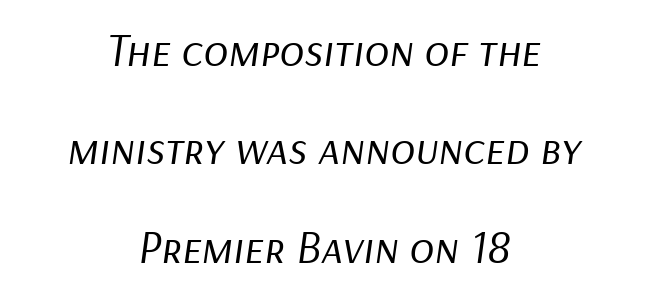
Q: Is the text bold? A: No.
Q: Is the text italic (slanted)? A: Yes, it leans right by about 9 degrees.
Q: Is the text underlined? A: No.
Q: How is the paragraph aligned? A: Centered.
Q: Is the spacing between letters normal or unusually wide? A: Normal.
Q: Is the spacing between lines tight, normal or loose? A: Loose.
Q: Width (condensed, normal, or wide)? A: Normal.
Q: Stroke contrast? A: Low.
Q: x-height? A: Medium.
Q: Monospaced? A: No.
